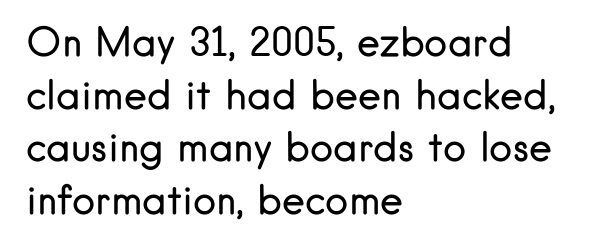
The image shows 39 px regular-weight sans-serif type, upright; set left-aligned, normal line spacing (1.35x), normal letter spacing, not underlined; low stroke contrast and a small x-height.
